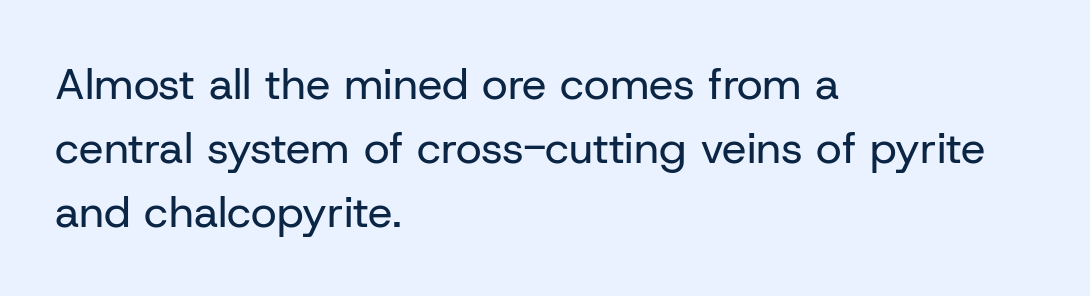
Q: Is the text bold? A: No.
Q: Is the text italic (slanted)? A: No, it is upright.
Q: Is the typeface a serif or a sans-serif typeface? A: Sans-serif.
Q: Is the text underlined? A: No.
Q: How is the paragraph aligned? A: Left-aligned.
Q: Is the spacing between letters normal or unusually wide? A: Normal.
Q: Is the spacing between lines tight, normal or loose? A: Normal.
Q: Width (condensed, normal, or wide)? A: Normal.
Q: Stroke contrast? A: Low.
Q: x-height? A: Medium.
Q: Monospaced? A: No.
